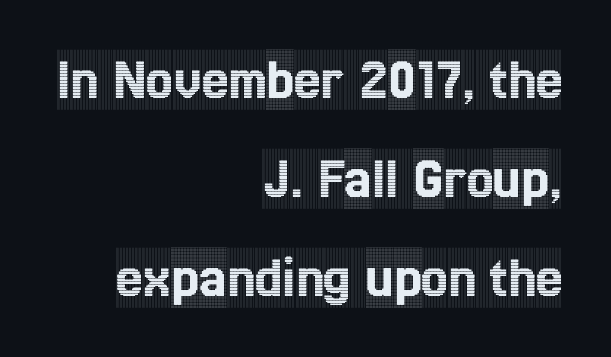
The image shows 60 px condensed serif type, upright; set right-aligned, normal line spacing (1.65x), normal letter spacing, not underlined; a large x-height.
